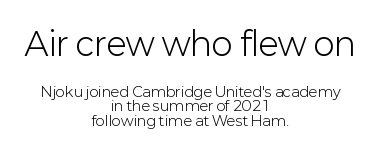
Reading down the block, each line starts at a different indent, mirrored at its end. Observe the ordinary spacing: letters are neighbours, not strangers. Note: larger setting up top, smaller setting below. The passage shown is typed in a proportional face where columns would drift. Stems here are at most as thick as an everyday book face. A sans-serif font was chosen for this passage.
